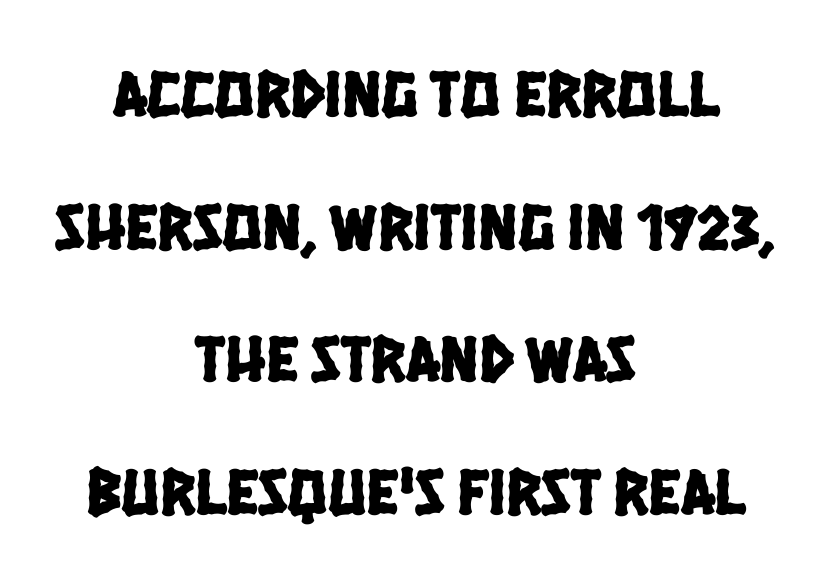
{"serif": "no", "width": "condensed", "stroke_contrast": "low", "x_height": "large", "monospaced": "no", "underline": "no", "align": "center", "line_spacing": "loose", "line_spacing_ratio": 2.01, "letter_spacing": "normal", "letter_spacing_em": 0.0, "glyph_px": 66}
